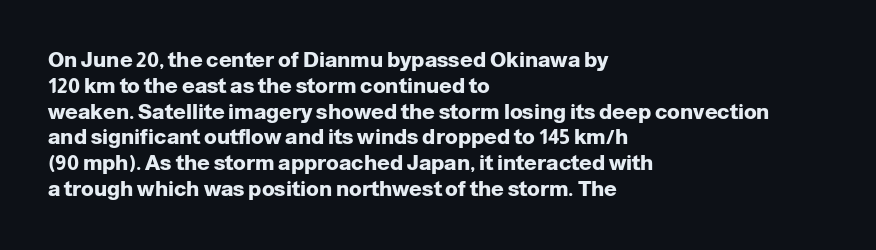
The image shows 21 px bold type, upright; set left-aligned, line spacing 1.23x, normal letter spacing, not underlined.
